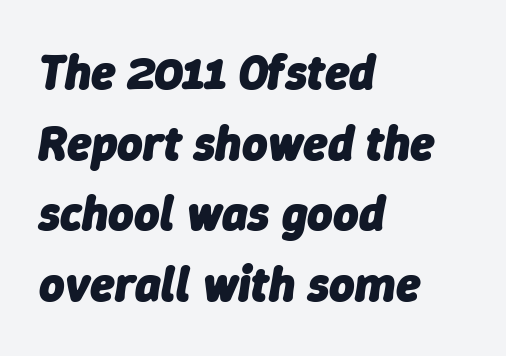
Q: Is the text bold? A: Yes.
Q: Is the text italic (slanted)? A: Yes, it leans right by about 9 degrees.
Q: Is the text underlined? A: No.
Q: How is the paragraph aligned? A: Left-aligned.
Q: Is the spacing between letters normal or unusually wide? A: Normal.
Q: Is the spacing between lines tight, normal or loose? A: Normal.
Q: Width (condensed, normal, or wide)? A: Normal.
Q: Stroke contrast? A: Low.
Q: x-height? A: Medium.
Q: Monospaced? A: No.
